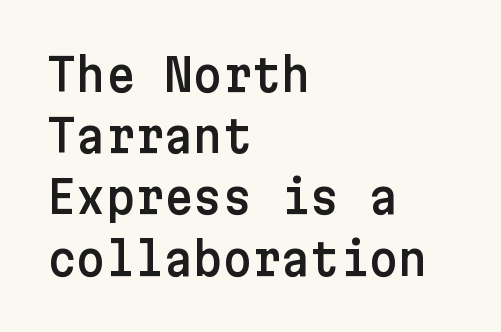
The image shows 45 px sans-serif type, upright; set left-aligned, normal line spacing (1.36x), normal letter spacing, not underlined; low stroke contrast and a medium x-height.
